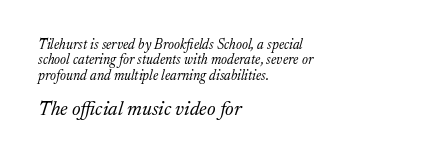
Q: Is the text bold? A: No.
Q: Is the text italic (slanted)? A: Yes, it leans right by about 17 degrees.
Q: Is the text underlined? A: No.
Q: How is the paragraph aligned? A: Left-aligned.
Q: Is the spacing between letters normal or unusually wide? A: Normal.
Q: Is the spacing between lines tight, normal or loose? A: Tight.
Q: Which block of text is set in a larger size, the first (top) or the second (bottom)? A: The second (bottom) one.
